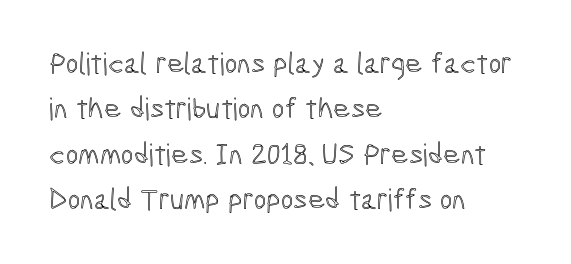
Q: Is the text italic (slanted)? A: No, it is upright.
Q: Is the text underlined? A: No.
Q: How is the paragraph aligned? A: Left-aligned.
Q: Is the spacing between letters normal or unusually wide? A: Normal.
Q: Is the spacing between lines tight, normal or loose? A: Normal.
Q: Width (condensed, normal, or wide)? A: Condensed.
Q: x-height? A: Medium.
Q: Monospaced? A: No.
